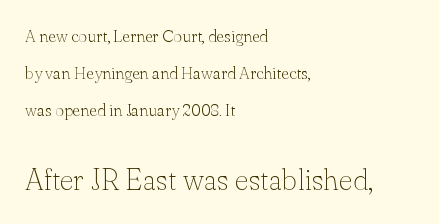
Q: Is the text bold? A: No.
Q: Is the text italic (slanted)? A: No, it is upright.
Q: Is the typeface a serif or a sans-serif typeface? A: Serif.
Q: Is the text underlined? A: No.
Q: How is the paragraph aligned? A: Left-aligned.
Q: Is the spacing between letters normal or unusually wide? A: Normal.
Q: Is the spacing between lines tight, normal or loose? A: Loose.
Q: Which block of text is set in a larger size, the first (top) or the second (bottom)? A: The second (bottom) one.
Q: Width (condensed, normal, or wide)? A: Normal.
Q: Stroke contrast? A: Low.
Q: x-height? A: Small.
Q: Monospaced? A: No.
